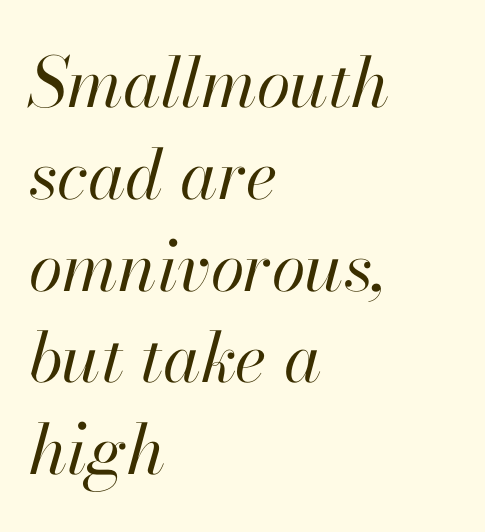
The axis of the letterforms is tilted away from vertical. A typesetter would call this proportional, since set widths differ per character. This reads as an unemphasized weight, regular at the heaviest. Lines of text with bare space underneath.
